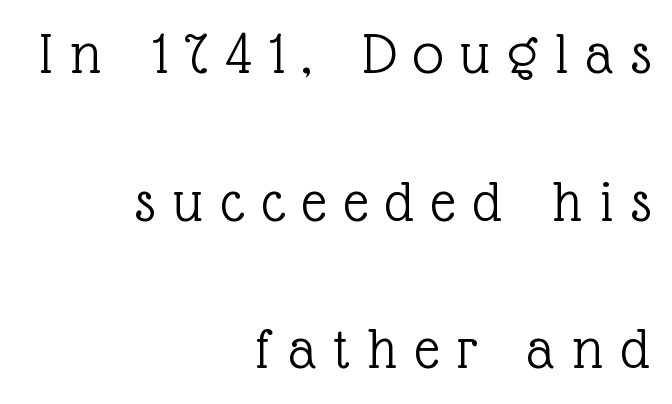
The image shows 61 px light serif type, upright; set right-aligned, loose line spacing (2.42x), unusually wide letter spacing (+0.29 em), not underlined; a medium x-height.
